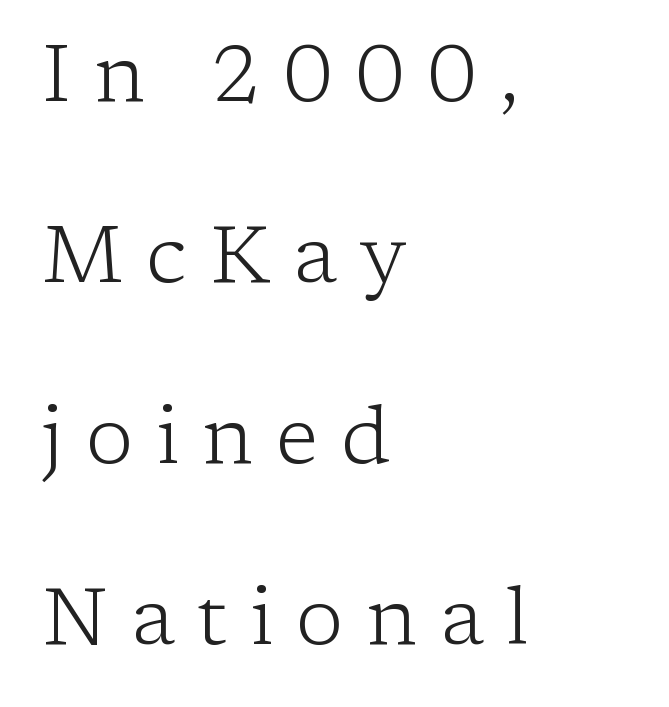
Airy leading. Words float on clear page, feet unadorned. If you drew a ruler down the left edge, every line would touch it. No extra ink here — the face is not bold.
